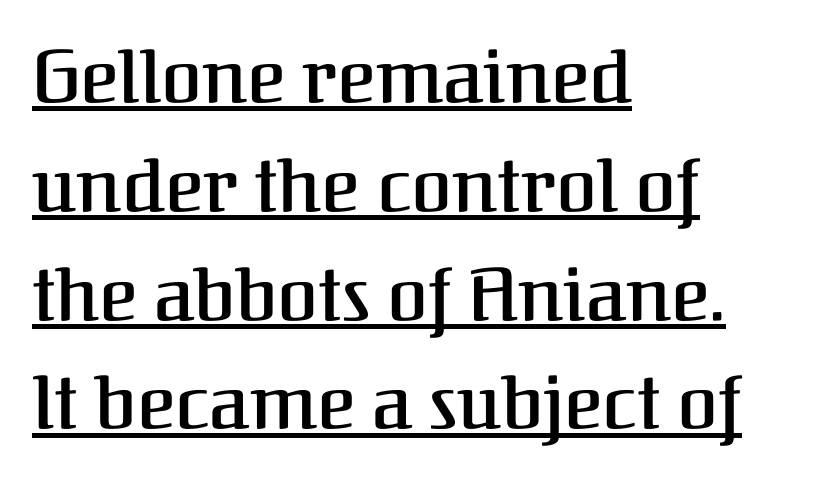
The face used here appears with an underline applied. The rendering uses a semibold face; strokes are thickened but not to full bold. Is the block centered? No — it sits flush against the left margin. Here the designer chose a conventional face with non-uniform glyph widths. Observe the serifs anchoring each vertical stroke in this sample.
